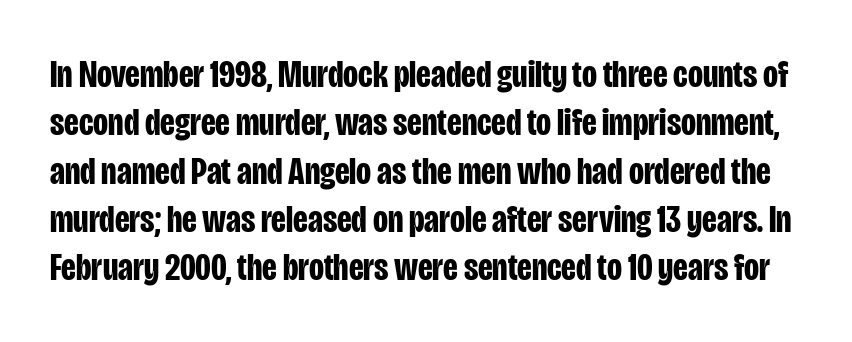
{"serif": "no", "italic": "no", "bold": "yes", "weight": "bold", "width": "condensed", "stroke_contrast": "low", "x_height": "large", "monospaced": "no", "underline": "no", "line_spacing_ratio": 1.24, "letter_spacing": "normal", "letter_spacing_em": 0.0, "glyph_px": 39}
